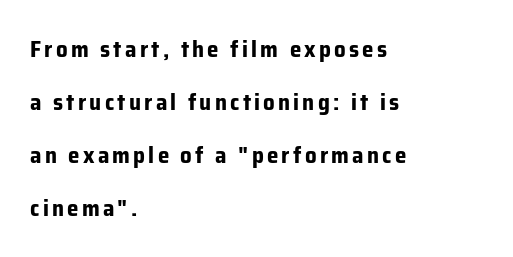
{"italic": "no", "bold": "yes", "underline": "no", "align": "left", "line_spacing": "loose", "line_spacing_ratio": 2.3, "glyph_px": 23}
